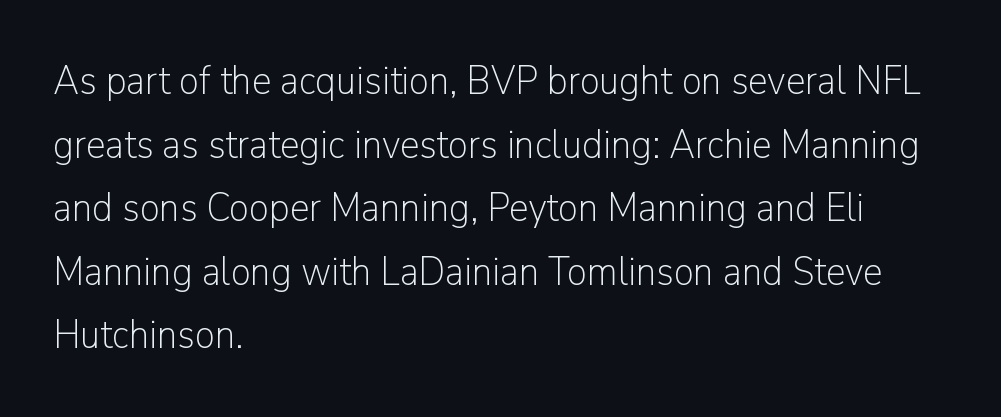
{"serif": "no", "italic": "no", "bold": "no", "weight": "light", "width": "normal", "stroke_contrast": "low", "x_height": "medium", "monospaced": "no", "underline": "no", "align": "left", "line_spacing": "normal", "line_spacing_ratio": 1.59, "letter_spacing": "normal", "letter_spacing_em": 0.0, "glyph_px": 40}
